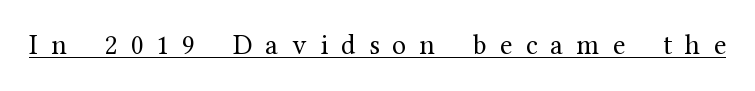
This sample has the flowing, uneven cadence of proportional lettering. The letters are spread apart with noticeably loose tracking. This is serif lettering, the kind often seen in printed books. Characters remain perfectly vertical along every line. A light-to-regular cut is what we see here. The rendering uses the underline text-decoration.
